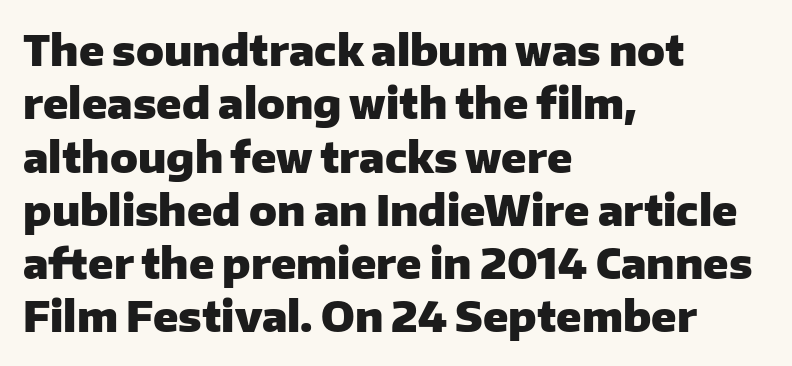
{"serif": "no", "italic": "no", "bold": "yes", "weight": "heavy", "width": "normal", "stroke_contrast": "low", "x_height": "medium", "monospaced": "no", "underline": "no", "align": "left", "line_spacing": "normal", "line_spacing_ratio": 1.3, "letter_spacing": "normal", "letter_spacing_em": 0.0, "glyph_px": 41}
